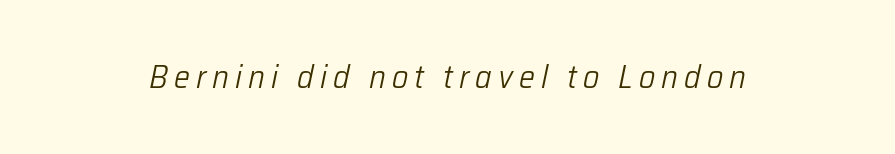
Q: Is the text bold? A: No.
Q: Is the text italic (slanted)? A: Yes, it leans right by about 12 degrees.
Q: Is the text underlined? A: No.
Q: Width (condensed, normal, or wide)? A: Normal.
Q: Stroke contrast? A: Low.
Q: x-height? A: Medium.
Q: Monospaced? A: No.
